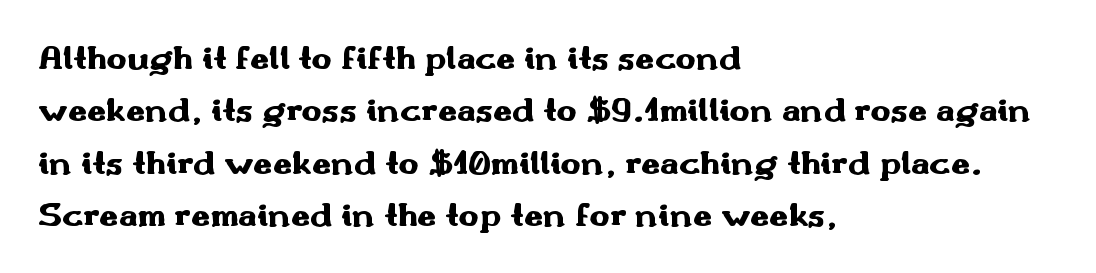
The image shows 34 px heavy, wide sans-serif type, upright; set left-aligned, normal line spacing (1.54x), normal letter spacing, not underlined; medium stroke contrast and a small x-height.
